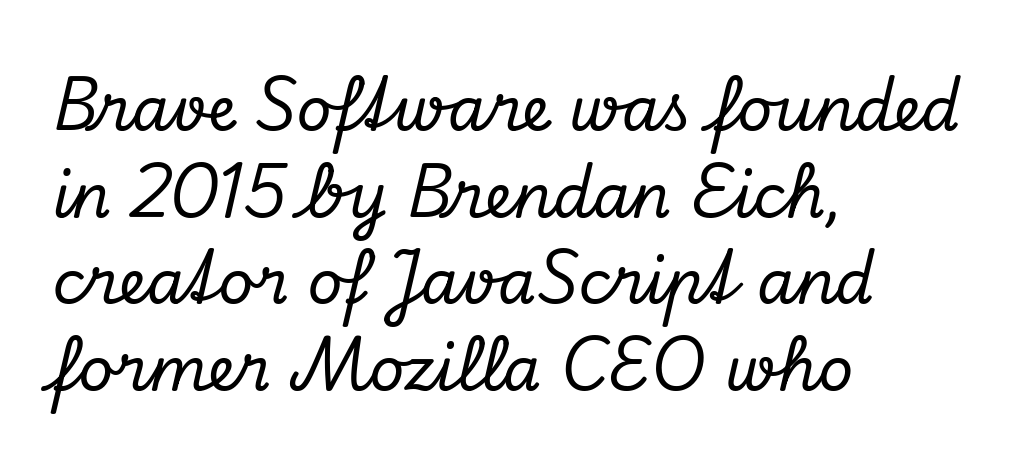
{"serif": "yes", "italic": "yes", "lean": "right", "slant_degrees": 13, "width": "normal", "stroke_contrast": "low", "x_height": "small", "monospaced": "no", "underline": "no", "align": "left", "line_spacing": "normal", "line_spacing_ratio": 1.42, "letter_spacing": "normal", "letter_spacing_em": 0.0, "glyph_px": 61}
